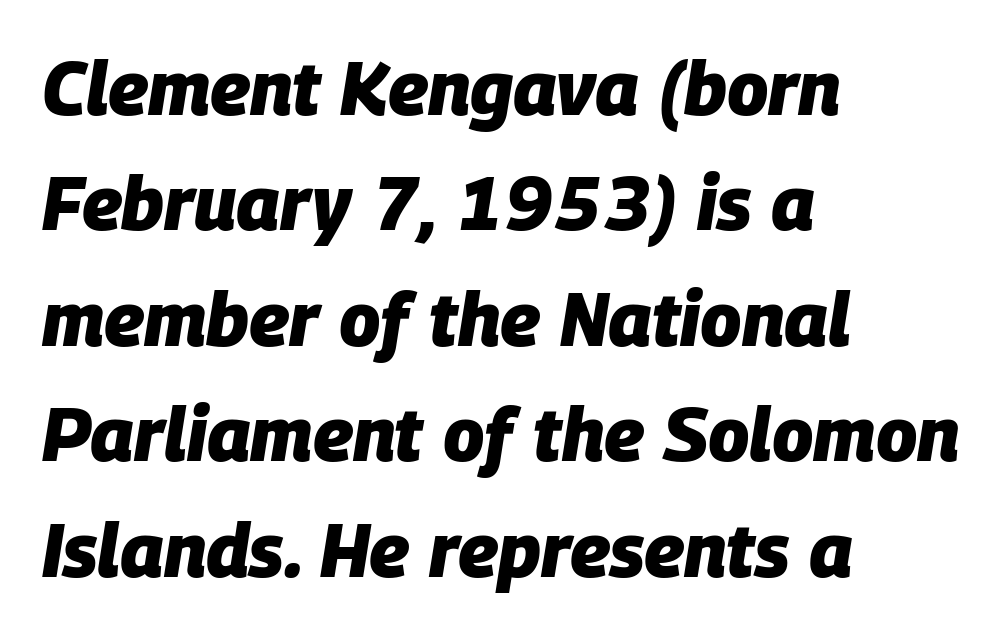
These lines stack with their left ends in a neat column. Vertically, the passage feels balanced, rows spaced as you'd expect. Any mark beneath the type? The region is blank. Is this a fixed-width face? No — the glyphs have proportional, varying widths. Bold? Absolutely — the strokes are thick and heavy. These lines keep a tight, regular rhythm from letter to letter.
